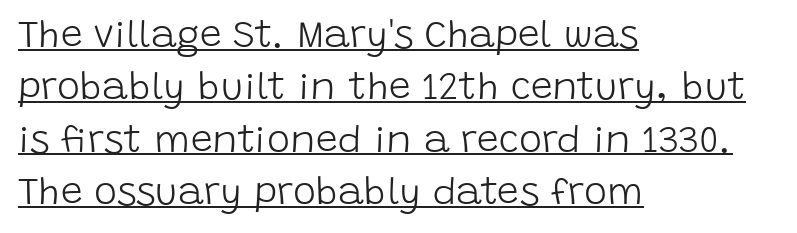
Weight: regular or lighter. This sample keeps an unexceptional amount of space between lines. Looks like someone drew a line under every word here. You could not count columns in this text — the font is proportionally spaced. These lines stack with their left ends in a neat column.
